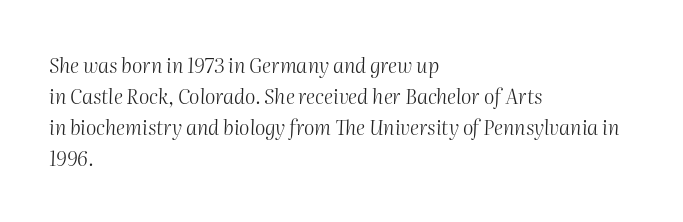
Q: Is the text bold? A: No.
Q: Is the text italic (slanted)? A: Yes, it leans right by about 2 degrees.
Q: Is the text underlined? A: No.
Q: How is the paragraph aligned? A: Left-aligned.
Q: Is the spacing between letters normal or unusually wide? A: Normal.
Q: Is the spacing between lines tight, normal or loose? A: Normal.
